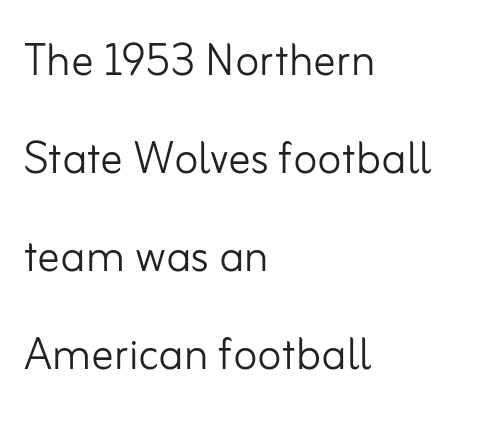
Counters stay open thanks to moderate or lighter strokes. Posture: vertical. If you drew a ruler down the left edge, every line would touch it. The letters carry no serifs — their stems end cleanly without finishing strokes. Type without underlining. Default kerning and tracking; the words read as compact shapes.
